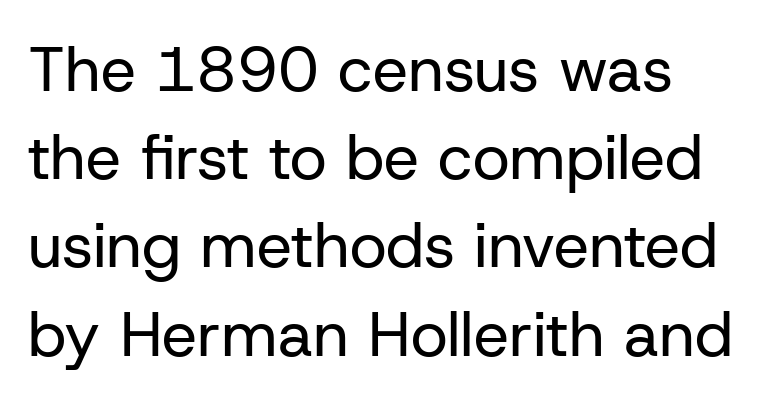
{"serif": "no", "italic": "no", "bold": "no", "weight": "regular", "width": "normal", "stroke_contrast": "low", "x_height": "medium", "monospaced": "no", "underline": "no", "align": "left", "line_spacing": "normal", "line_spacing_ratio": 1.4, "letter_spacing": "normal", "letter_spacing_em": 0.0, "glyph_px": 63}
